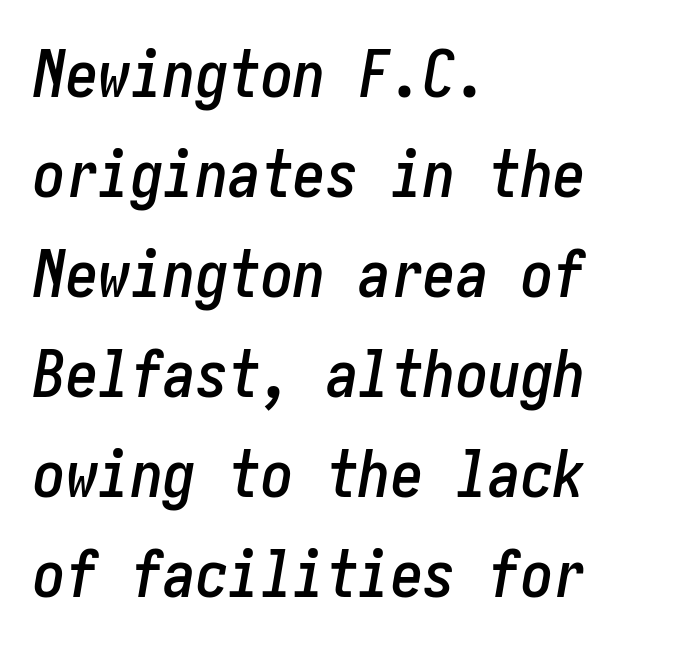
The image shows 65 px condensed type, italic (leaning right); set left-aligned, normal line spacing (1.54x), normal letter spacing, not underlined; low stroke contrast and a medium x-height.
